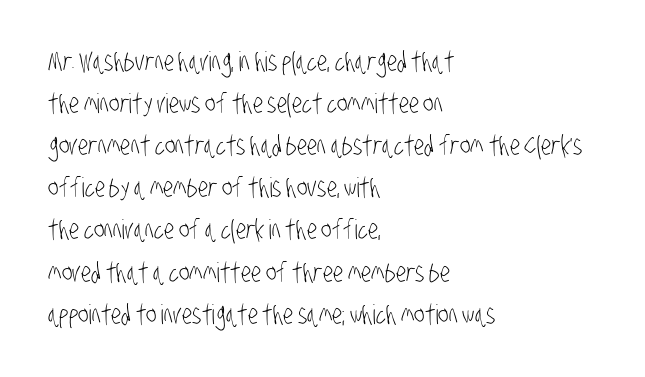
The compositor pushed each line to the left boundary. Summary of vertical rhythm: regular, with standard interline spacing. Honestly, there is no underline to notice here at all. Heft: none added — not bold.
